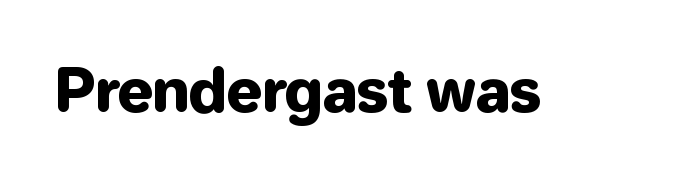
Q: Is the text italic (slanted)? A: No, it is upright.
Q: Is the typeface a serif or a sans-serif typeface? A: Sans-serif.
Q: Is the text underlined? A: No.
Q: Is the spacing between letters normal or unusually wide? A: Normal.
Q: Width (condensed, normal, or wide)? A: Normal.
Q: Stroke contrast? A: Low.
Q: x-height? A: Medium.
Q: Monospaced? A: No.
